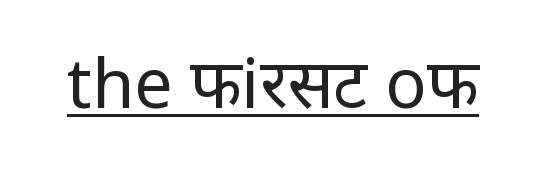
{"serif": "no", "italic": "no", "bold": "no", "weight": "regular", "width": "normal", "stroke_contrast": "low", "x_height": "medium", "monospaced": "no", "underline": "yes", "letter_spacing": "normal", "letter_spacing_em": 0.0, "glyph_px": 68}
